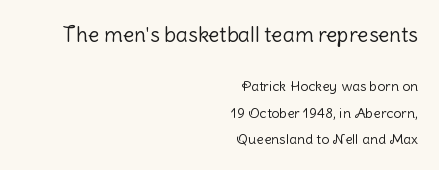
Q: Is the text bold? A: No.
Q: Is the text italic (slanted)? A: No, it is upright.
Q: Is the text underlined? A: No.
Q: How is the paragraph aligned? A: Right-aligned.
Q: Is the spacing between letters normal or unusually wide? A: Normal.
Q: Which block of text is set in a larger size, the first (top) or the second (bottom)? A: The first (top) one.
